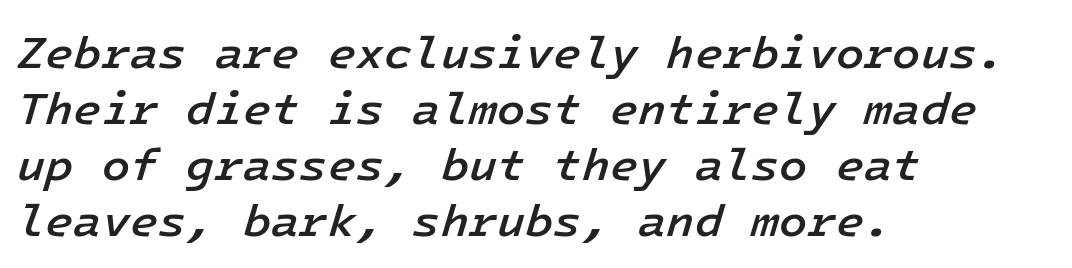
In terms of posture, this sample is oblique. The setting favours the left margin, as ordinary paragraphs usually do. Only glyphs here, with clear space below each row. The passage shown has conventional tracking throughout.
